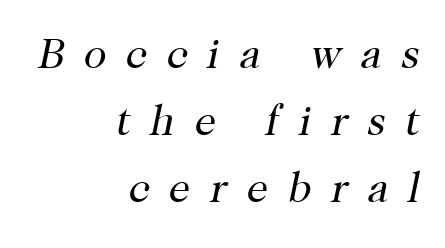
{"serif": "yes", "italic": "yes", "lean": "right", "slant_degrees": 12, "bold": "no", "weight": "regular", "width": "normal", "stroke_contrast": "high", "x_height": "medium", "monospaced": "no", "underline": "no", "align": "right", "line_spacing": "normal", "line_spacing_ratio": 1.6, "letter_spacing": "wide", "letter_spacing_em": 0.47, "glyph_px": 42}
